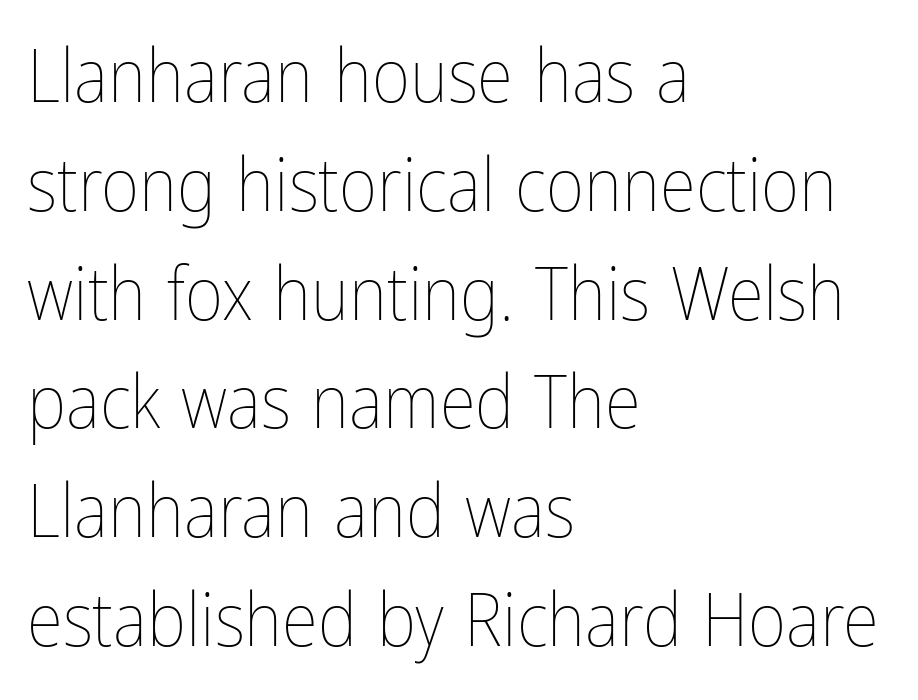
{"italic": "no", "bold": "no", "weight": "thin", "width": "condensed", "stroke_contrast": "low", "x_height": "medium", "monospaced": "no", "underline": "no", "align": "left", "line_spacing": "normal", "line_spacing_ratio": 1.47, "letter_spacing": "normal", "letter_spacing_em": 0.0, "glyph_px": 74}
